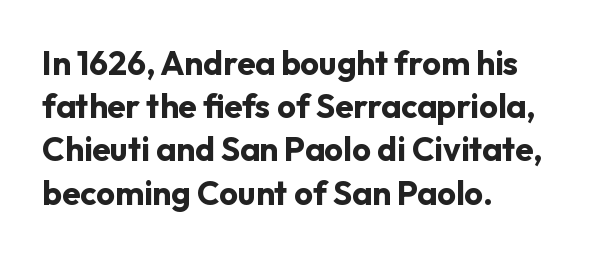
The image shows 33 px bold sans-serif type, upright; set left-aligned, normal line spacing (1.31x), normal letter spacing, not underlined; low stroke contrast and a medium x-height.
